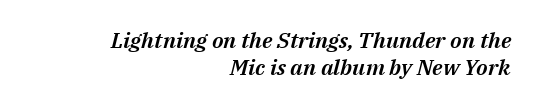
A bare baseline throughout the passage. Compared with typical body copy, the letter spacing here is the same. Designer's note — italics engaged. The compositor pushed each line to the right boundary.
